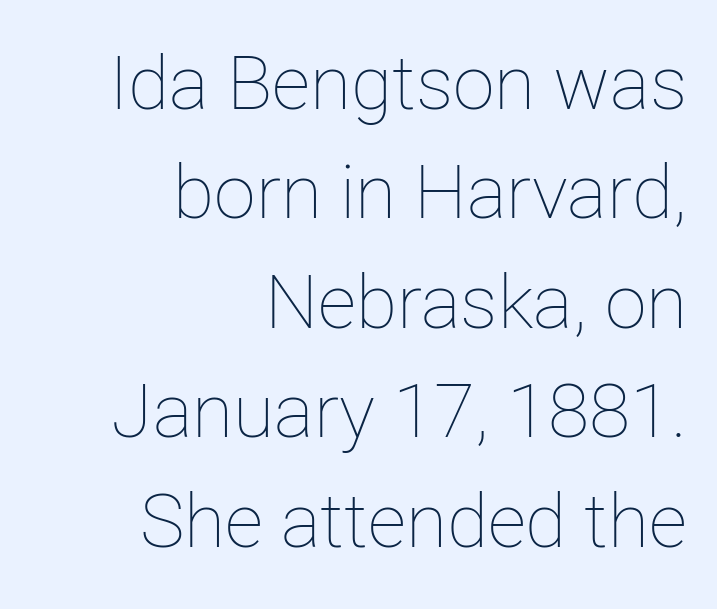
The image shows 75 px thin type, upright; set right-aligned, normal line spacing (1.46x), normal letter spacing, not underlined; low stroke contrast and a medium x-height.
